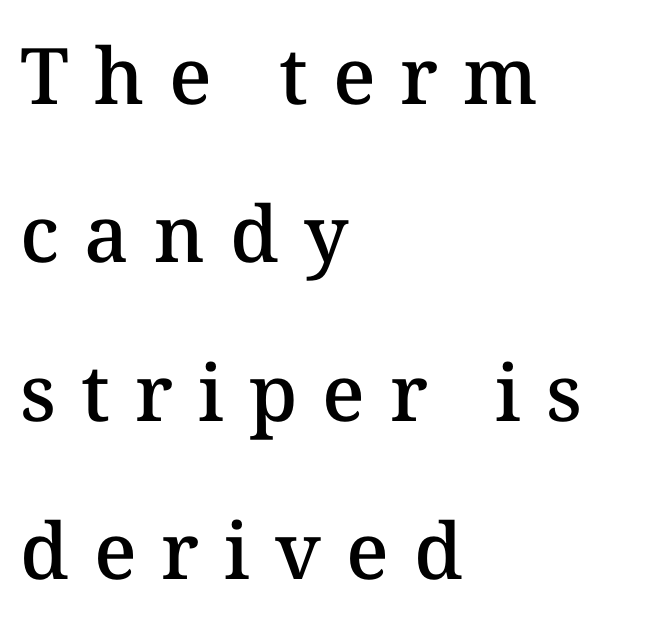
Is the block centered? No — it sits flush against the left margin. The tracking reads as deliberately expanded to a designer's eye. Varying glyph widths throughout — classic text-font behaviour. The specimen reads as upright at a glance. Honestly, the rows look like they've been pulled way apart.
